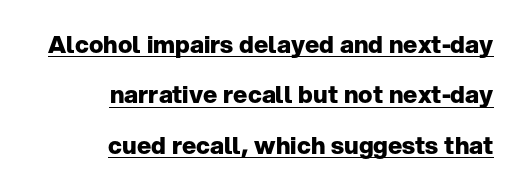
Q: Is the text bold? A: Yes.
Q: Is the text italic (slanted)? A: No, it is upright.
Q: Is the text underlined? A: Yes.
Q: How is the paragraph aligned? A: Right-aligned.
Q: Is the spacing between letters normal or unusually wide? A: Normal.
Q: Is the spacing between lines tight, normal or loose? A: Loose.
